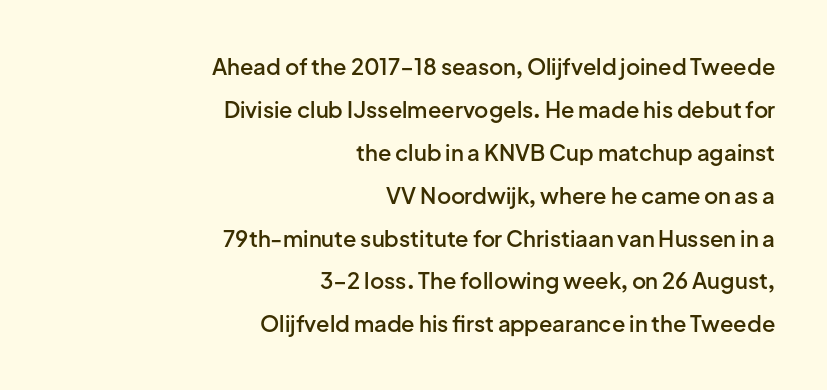
{"italic": "no", "bold": "semi", "underline": "no", "align": "right", "line_spacing": "loose", "line_spacing_ratio": 1.95, "letter_spacing": "normal", "letter_spacing_em": 0.0, "glyph_px": 22}
